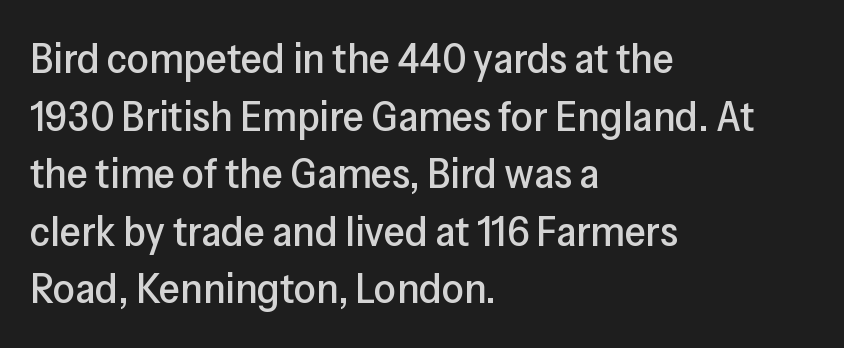
Q: Is the text italic (slanted)? A: No, it is upright.
Q: Is the typeface a serif or a sans-serif typeface? A: Sans-serif.
Q: Is the text underlined? A: No.
Q: How is the paragraph aligned? A: Left-aligned.
Q: Is the spacing between letters normal or unusually wide? A: Normal.
Q: Is the spacing between lines tight, normal or loose? A: Normal.
Q: Width (condensed, normal, or wide)? A: Normal.
Q: Stroke contrast? A: Low.
Q: x-height? A: Medium.
Q: Monospaced? A: No.
